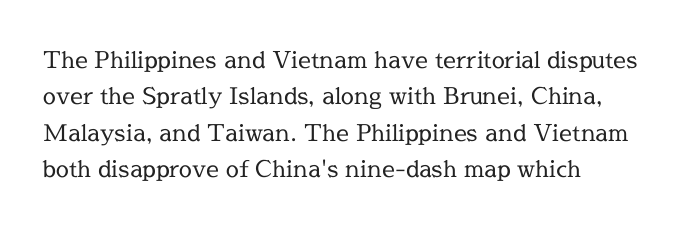
The image shows 23 px text type, upright; set left-aligned, normal line spacing (1.58x), normal letter spacing, not underlined.
